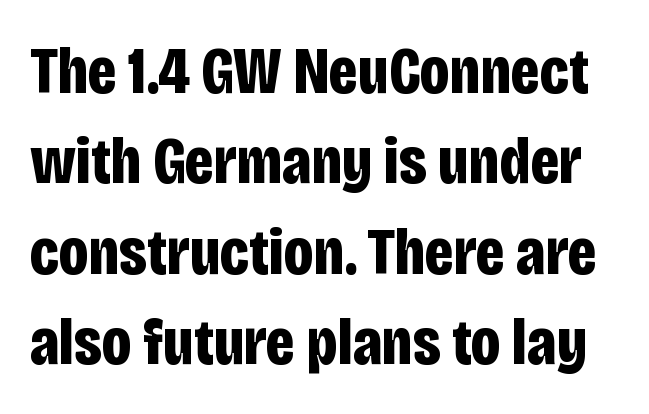
Q: Is the text bold? A: Yes.
Q: Is the text italic (slanted)? A: No, it is upright.
Q: Is the typeface a serif or a sans-serif typeface? A: Sans-serif.
Q: Is the text underlined? A: No.
Q: Is the spacing between letters normal or unusually wide? A: Normal.
Q: Is the spacing between lines tight, normal or loose? A: Normal.
Q: Width (condensed, normal, or wide)? A: Condensed.
Q: Stroke contrast? A: Low.
Q: x-height? A: Large.
Q: Monospaced? A: No.
